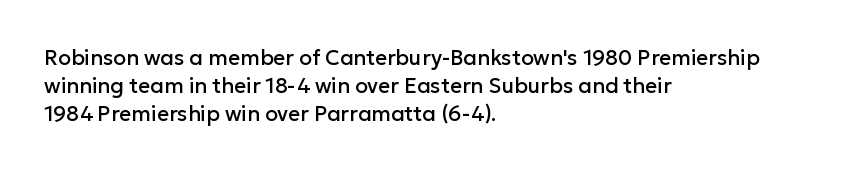
The image shows 21 px text type, upright; set left-aligned, normal line spacing (1.33x), normal letter spacing, not underlined.
